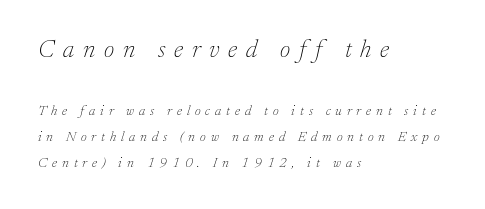
The image shows 25 px text type, italic (leaning right); set left-aligned, line spacing 1.84x, unusually wide letter spacing (+0.35 em), not underlined; the first (top) block is 1.79x larger.
